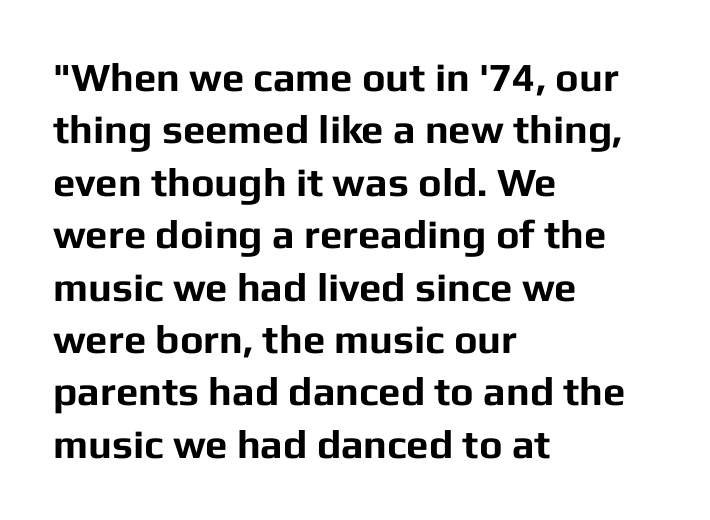
{"serif": "no", "italic": "no", "bold": "yes", "weight": "bold", "width": "normal", "stroke_contrast": "low", "x_height": "medium", "monospaced": "no", "underline": "no", "align": "left", "line_spacing": "normal", "line_spacing_ratio": 1.31, "letter_spacing": "normal", "letter_spacing_em": 0.0, "glyph_px": 40}
